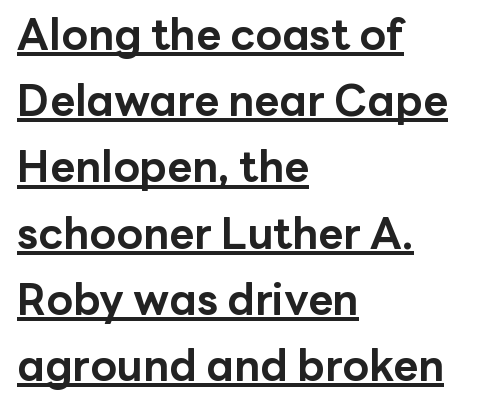
Q: Is the text bold? A: Yes.
Q: Is the text italic (slanted)? A: No, it is upright.
Q: Is the typeface a serif or a sans-serif typeface? A: Sans-serif.
Q: Is the text underlined? A: Yes.
Q: How is the paragraph aligned? A: Left-aligned.
Q: Is the spacing between letters normal or unusually wide? A: Normal.
Q: Is the spacing between lines tight, normal or loose? A: Normal.
Q: Width (condensed, normal, or wide)? A: Normal.
Q: Stroke contrast? A: Low.
Q: x-height? A: Medium.
Q: Monospaced? A: No.
